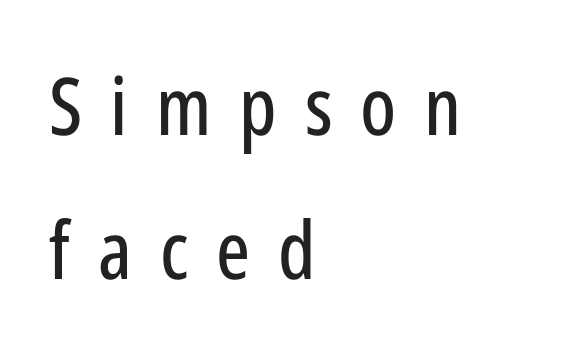
The image shows 80 px condensed sans-serif type, upright; set left-aligned, line spacing 1.8x, unusually wide letter spacing (+0.35 em), not underlined; low stroke contrast and a medium x-height.
